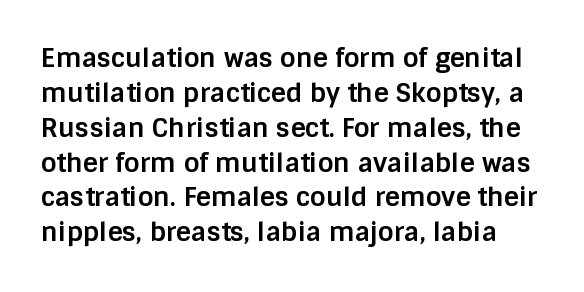
{"italic": "no", "bold": "yes", "underline": "no", "line_spacing": "normal", "line_spacing_ratio": 1.34, "letter_spacing": "normal", "letter_spacing_em": 0.0, "glyph_px": 26}
